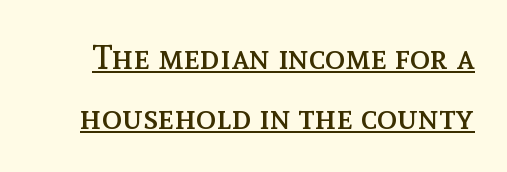
{"italic": "no", "bold": "no", "weight": "regular", "width": "normal", "x_height": "medium", "monospaced": "no", "underline": "yes", "line_spacing_ratio": 1.76, "letter_spacing": "normal", "letter_spacing_em": 0.0, "glyph_px": 34}
